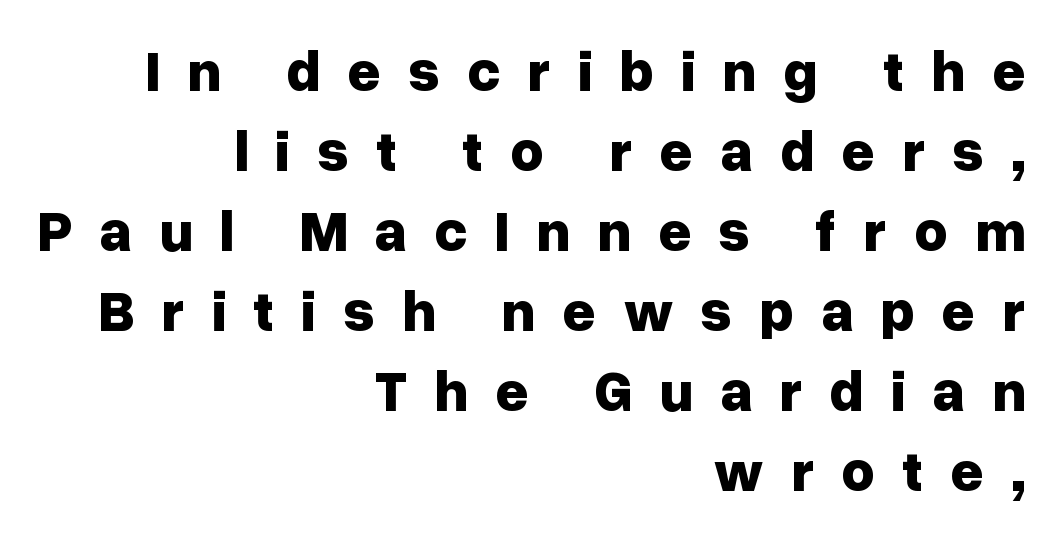
Q: Is the text bold? A: Yes.
Q: Is the text italic (slanted)? A: No, it is upright.
Q: Is the typeface a serif or a sans-serif typeface? A: Sans-serif.
Q: Is the text underlined? A: No.
Q: How is the paragraph aligned? A: Right-aligned.
Q: Is the spacing between letters normal or unusually wide? A: Unusually wide.
Q: Is the spacing between lines tight, normal or loose? A: Normal.
Q: Width (condensed, normal, or wide)? A: Normal.
Q: Stroke contrast? A: Low.
Q: x-height? A: Medium.
Q: Monospaced? A: No.
